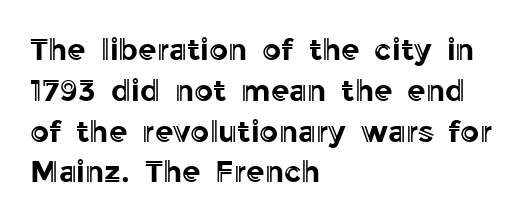
{"italic": "no", "width": "normal", "x_height": "medium", "monospaced": "no", "underline": "no", "align": "left", "line_spacing": "normal", "line_spacing_ratio": 1.36, "letter_spacing": "normal", "letter_spacing_em": 0.0, "glyph_px": 30}
